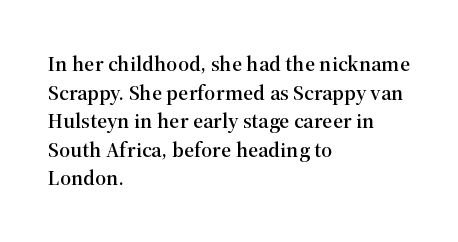
The image shows 22 px text type, upright; set left-aligned, normal line spacing (1.3x), normal letter spacing, not underlined.
